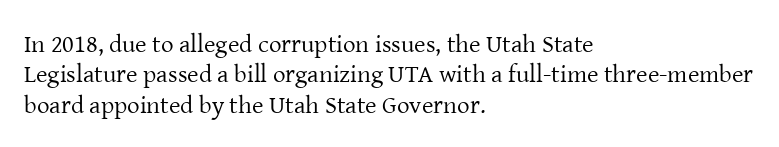
{"italic": "no", "bold": "no", "underline": "no", "align": "left", "line_spacing_ratio": 1.22, "letter_spacing": "normal", "letter_spacing_em": 0.0, "glyph_px": 25}
